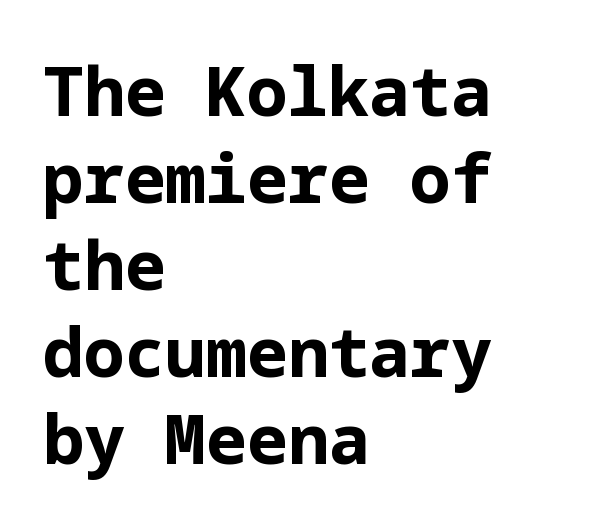
Q: Is the text bold? A: Yes.
Q: Is the text italic (slanted)? A: No, it is upright.
Q: Is the typeface a serif or a sans-serif typeface? A: Sans-serif.
Q: Is the text underlined? A: No.
Q: How is the paragraph aligned? A: Left-aligned.
Q: Is the spacing between letters normal or unusually wide? A: Normal.
Q: Is the spacing between lines tight, normal or loose? A: Normal.
Q: Width (condensed, normal, or wide)? A: Normal.
Q: Stroke contrast? A: Low.
Q: x-height? A: Medium.
